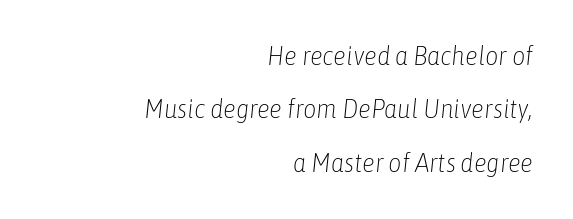
Q: Is the text bold? A: No.
Q: Is the text italic (slanted)? A: Yes, it leans right by about 6 degrees.
Q: Is the text underlined? A: No.
Q: How is the paragraph aligned? A: Right-aligned.
Q: Is the spacing between letters normal or unusually wide? A: Normal.
Q: Is the spacing between lines tight, normal or loose? A: Loose.
